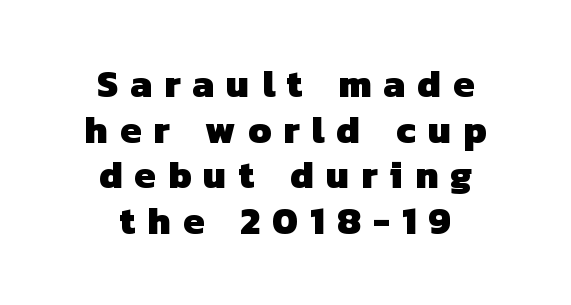
The image shows 38 px heavy sans-serif type; set centered, line spacing 1.2x, unusually wide letter spacing (+0.32 em), not underlined; low stroke contrast and a medium x-height.
